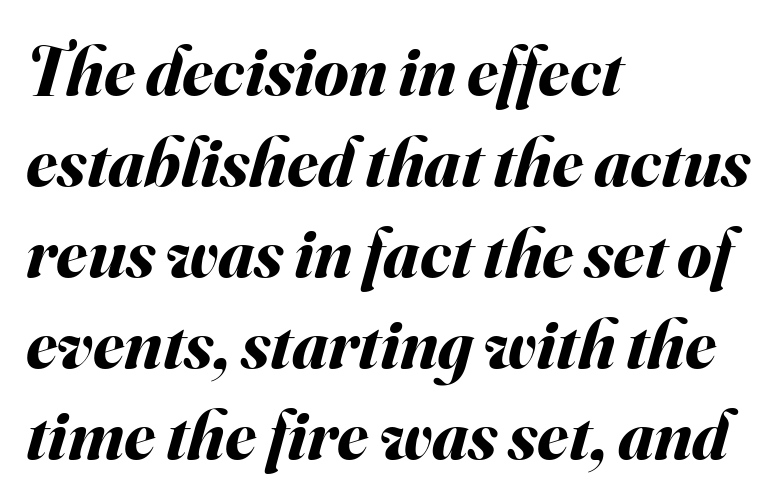
Q: Is the text bold? A: Yes.
Q: Is the text italic (slanted)? A: Yes, it leans right by about 16 degrees.
Q: Is the text underlined? A: No.
Q: How is the paragraph aligned? A: Left-aligned.
Q: Is the spacing between letters normal or unusually wide? A: Normal.
Q: Is the spacing between lines tight, normal or loose? A: Normal.
Q: Width (condensed, normal, or wide)? A: Normal.
Q: Stroke contrast? A: Medium.
Q: x-height? A: Small.
Q: Monospaced? A: No.
